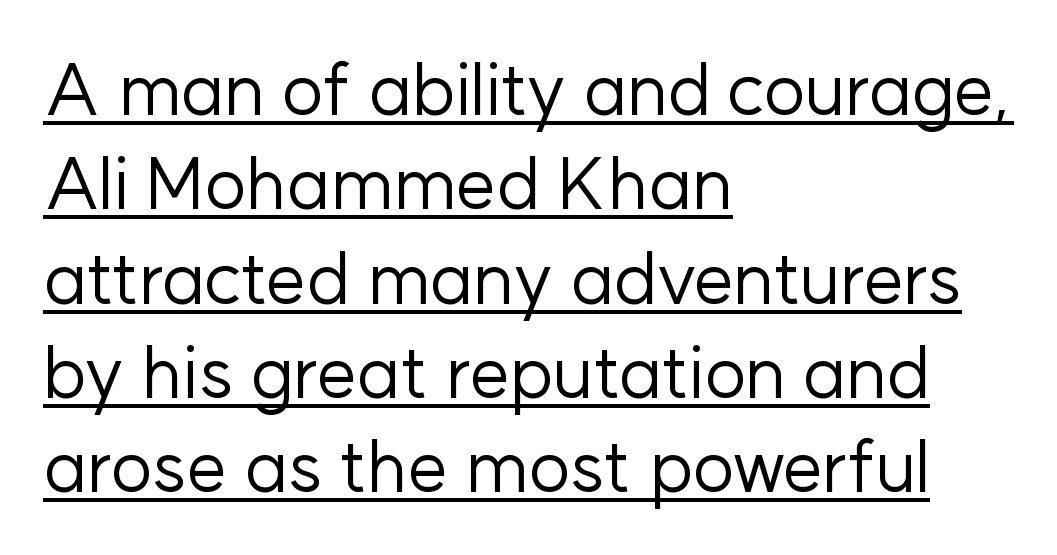
The image shows 72 px regular-weight sans-serif type, upright; set left-aligned, normal line spacing (1.31x), normal letter spacing, underlined; low stroke contrast and a medium x-height.
